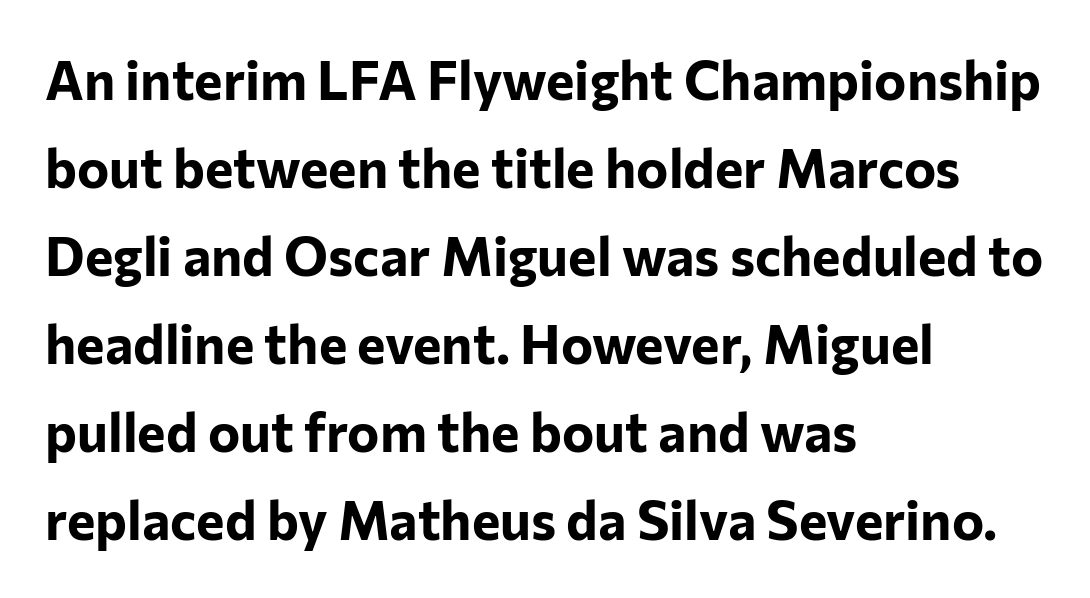
Q: Is the text bold? A: Yes.
Q: Is the text italic (slanted)? A: No, it is upright.
Q: Is the typeface a serif or a sans-serif typeface? A: Sans-serif.
Q: Is the text underlined? A: No.
Q: How is the paragraph aligned? A: Left-aligned.
Q: Is the spacing between letters normal or unusually wide? A: Normal.
Q: Is the spacing between lines tight, normal or loose? A: Normal.
Q: Width (condensed, normal, or wide)? A: Normal.
Q: Stroke contrast? A: Low.
Q: x-height? A: Medium.
Q: Monospaced? A: No.
